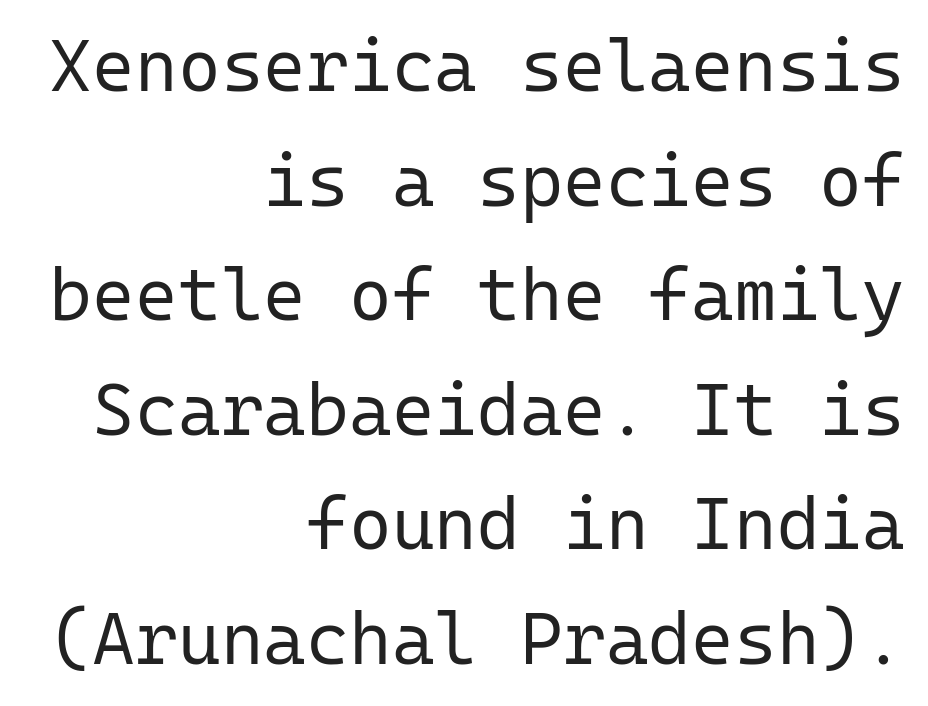
Q: Is the text bold? A: No.
Q: Is the text italic (slanted)? A: No, it is upright.
Q: Is the typeface a serif or a sans-serif typeface? A: Sans-serif.
Q: Is the text underlined? A: No.
Q: How is the paragraph aligned? A: Right-aligned.
Q: Is the spacing between letters normal or unusually wide? A: Normal.
Q: Is the spacing between lines tight, normal or loose? A: Normal.
Q: Width (condensed, normal, or wide)? A: Normal.
Q: Stroke contrast? A: Low.
Q: x-height? A: Medium.
Q: Monospaced? A: Yes.
